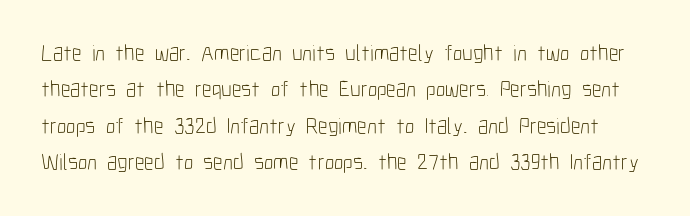
Q: Is the text bold? A: No.
Q: Is the text italic (slanted)? A: No, it is upright.
Q: Is the text underlined? A: No.
Q: Is the spacing between letters normal or unusually wide? A: Normal.
Q: Is the spacing between lines tight, normal or loose? A: Normal.
